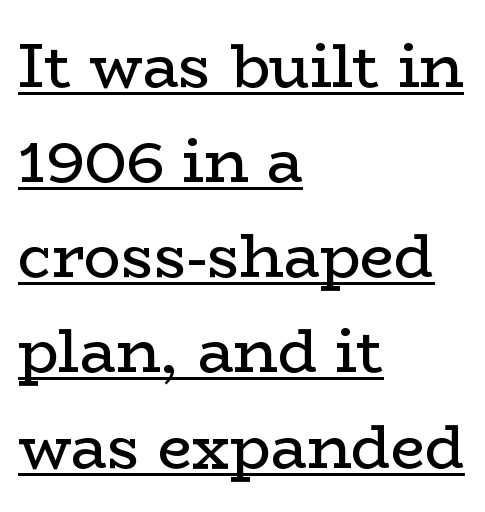
{"serif": "yes", "italic": "no", "bold": "no", "weight": "regular", "width": "wide", "stroke_contrast": "low", "x_height": "medium", "monospaced": "no", "underline": "yes", "align": "left", "line_spacing": "normal", "line_spacing_ratio": 1.56, "letter_spacing": "normal", "letter_spacing_em": 0.0, "glyph_px": 61}
